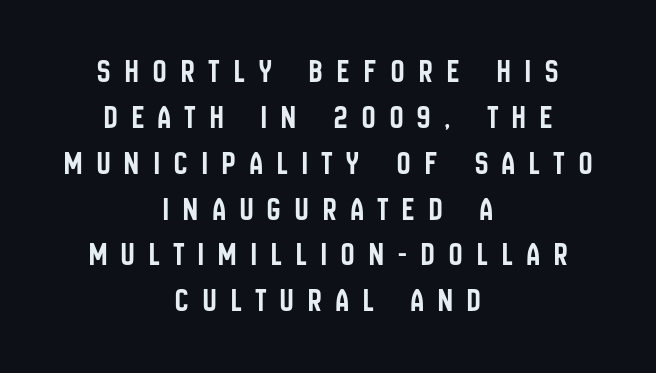
Alignment: centered. Type style note: lacks serifs. If you measured baseline to baseline, you'd find a middling distance. Varying glyph widths throughout — classic text-font behaviour. Display-style spreading of the glyphs; the letterfit is very open. Underlining? Definitely not there.
